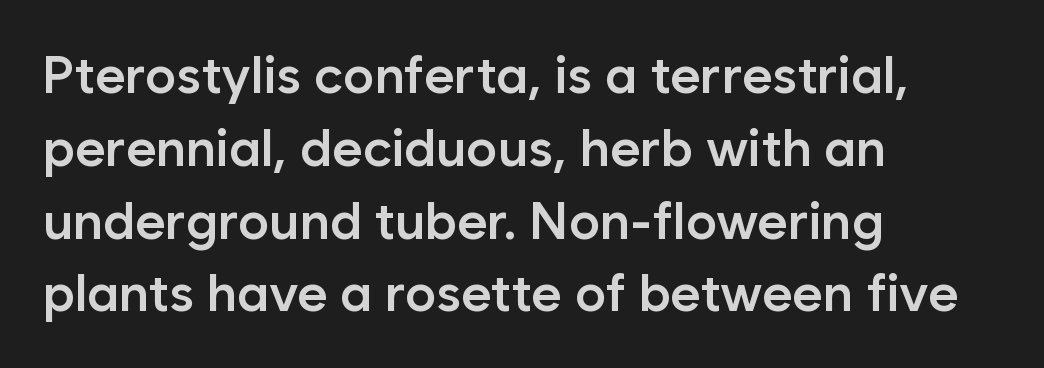
{"serif": "no", "italic": "no", "bold": "semi", "weight": "semibold", "width": "normal", "stroke_contrast": "low", "x_height": "medium", "monospaced": "no", "underline": "no", "align": "left", "line_spacing": "normal", "line_spacing_ratio": 1.4, "letter_spacing": "normal", "letter_spacing_em": 0.0, "glyph_px": 52}
